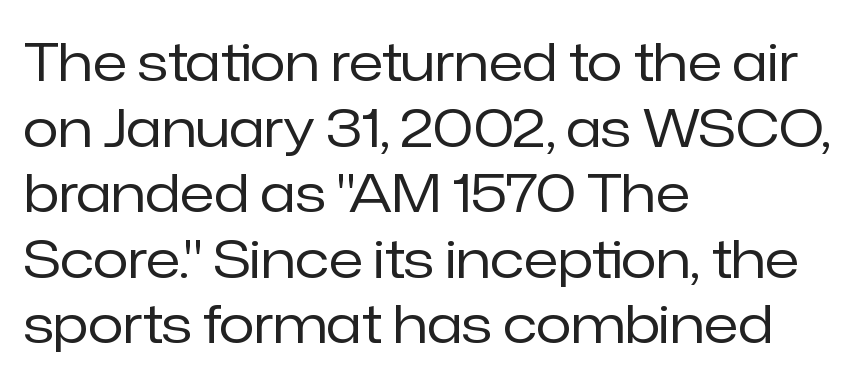
{"serif": "no", "italic": "no", "bold": "no", "weight": "regular", "width": "normal", "stroke_contrast": "low", "x_height": "medium", "monospaced": "no", "underline": "no", "align": "left", "line_spacing": "normal", "line_spacing_ratio": 1.26, "letter_spacing": "normal", "letter_spacing_em": 0.0, "glyph_px": 52}
